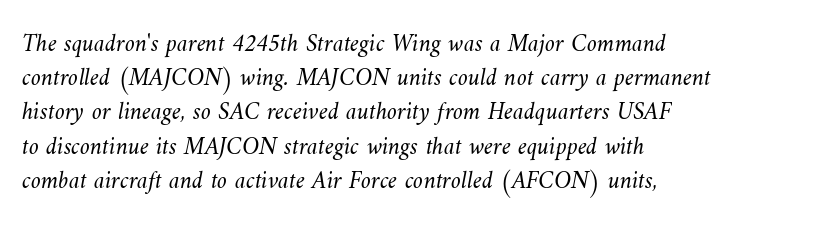
A clean baseline with only descenders dipping below it. Counters stay open thanks to moderate or lighter strokes. Words appear dense and cohesive because spacing is normal. Quick note: interline space is typical. Alignment: flush left.
